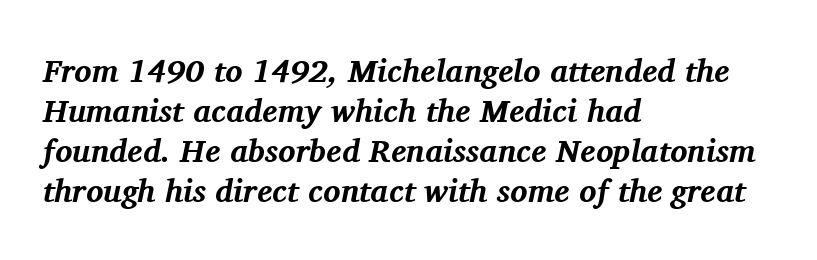
The image shows 32 px bold serif type, italic (leaning right); set left-aligned, normal line spacing (1.25x), normal letter spacing, not underlined; medium stroke contrast and a medium x-height.
